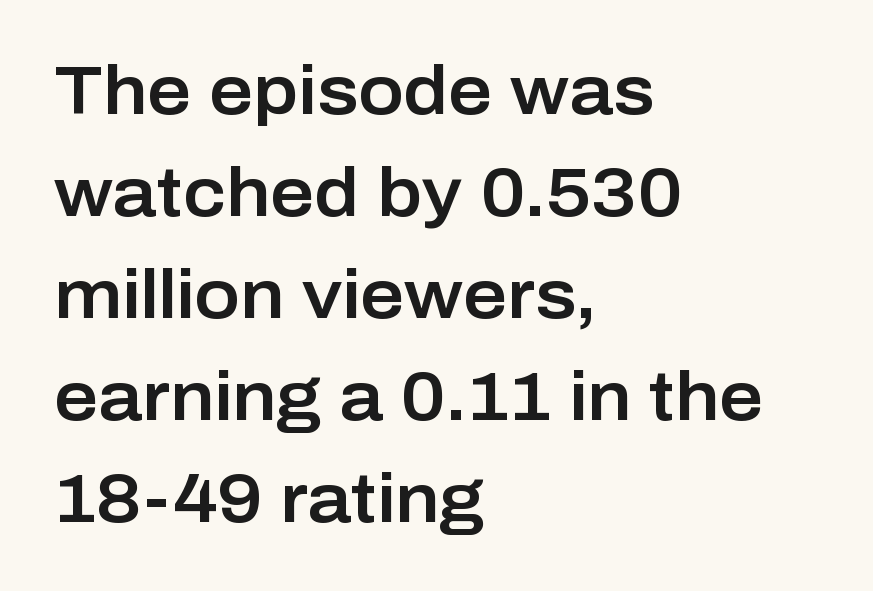
Q: Is the text italic (slanted)? A: No, it is upright.
Q: Is the typeface a serif or a sans-serif typeface? A: Sans-serif.
Q: Is the text underlined? A: No.
Q: How is the paragraph aligned? A: Left-aligned.
Q: Is the spacing between letters normal or unusually wide? A: Normal.
Q: Is the spacing between lines tight, normal or loose? A: Normal.
Q: Width (condensed, normal, or wide)? A: Normal.
Q: Stroke contrast? A: Low.
Q: x-height? A: Medium.
Q: Monospaced? A: No.
